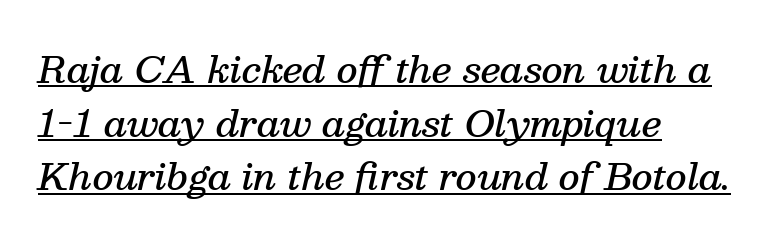
The image shows 36 px semibold serif type, italic (leaning right); set left-aligned, normal line spacing (1.49x), normal letter spacing, underlined; medium stroke contrast and a medium x-height.
